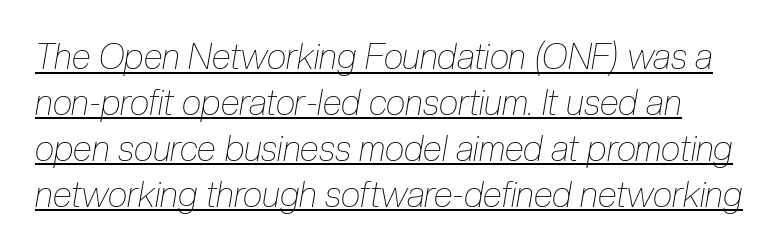
The image shows 35 px thin, condensed type, italic (leaning right); set normal line spacing (1.31x), normal letter spacing, underlined; low stroke contrast and a medium x-height.
